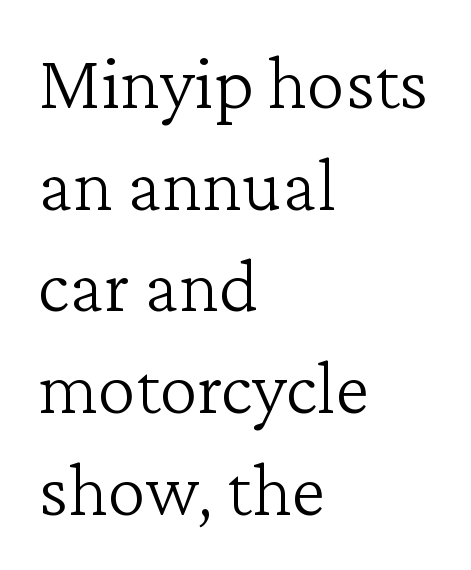
Q: Is the text bold? A: No.
Q: Is the text italic (slanted)? A: No, it is upright.
Q: Is the typeface a serif or a sans-serif typeface? A: Serif.
Q: Is the text underlined? A: No.
Q: How is the paragraph aligned? A: Left-aligned.
Q: Is the spacing between letters normal or unusually wide? A: Normal.
Q: Is the spacing between lines tight, normal or loose? A: Normal.
Q: Width (condensed, normal, or wide)? A: Normal.
Q: Stroke contrast? A: Low.
Q: x-height? A: Medium.
Q: Monospaced? A: No.
